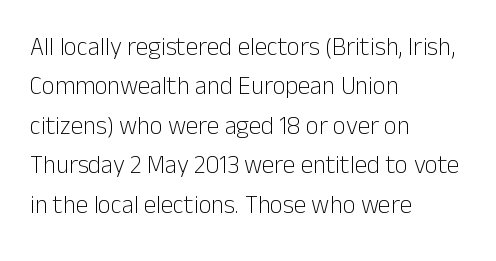
This block has exactly the height ordinary leading produces. Heft: none added — not bold. The face used here is rendered with its standard letterfit. Horizontally, the lines are justified to the leading edge only.
